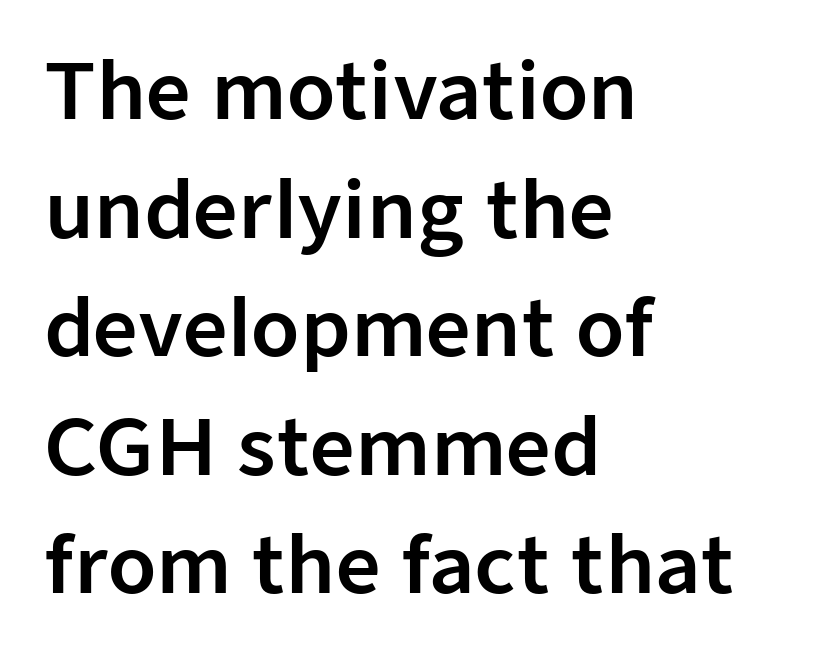
{"serif": "no", "italic": "no", "width": "normal", "stroke_contrast": "low", "x_height": "medium", "monospaced": "no", "underline": "no", "align": "left", "line_spacing": "normal", "line_spacing_ratio": 1.52, "letter_spacing": "normal", "letter_spacing_em": 0.0, "glyph_px": 78}
